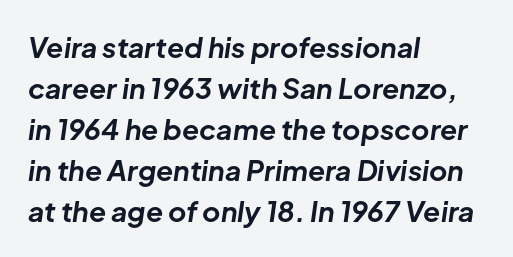
Q: Is the text bold? A: Yes.
Q: Is the text italic (slanted)? A: Yes, it leans right by about 8 degrees.
Q: Is the text underlined? A: No.
Q: How is the paragraph aligned? A: Left-aligned.
Q: Is the spacing between letters normal or unusually wide? A: Normal.
Q: Is the spacing between lines tight, normal or loose? A: Normal.
Q: Width (condensed, normal, or wide)? A: Normal.
Q: Stroke contrast? A: Low.
Q: x-height? A: Medium.
Q: Monospaced? A: No.
